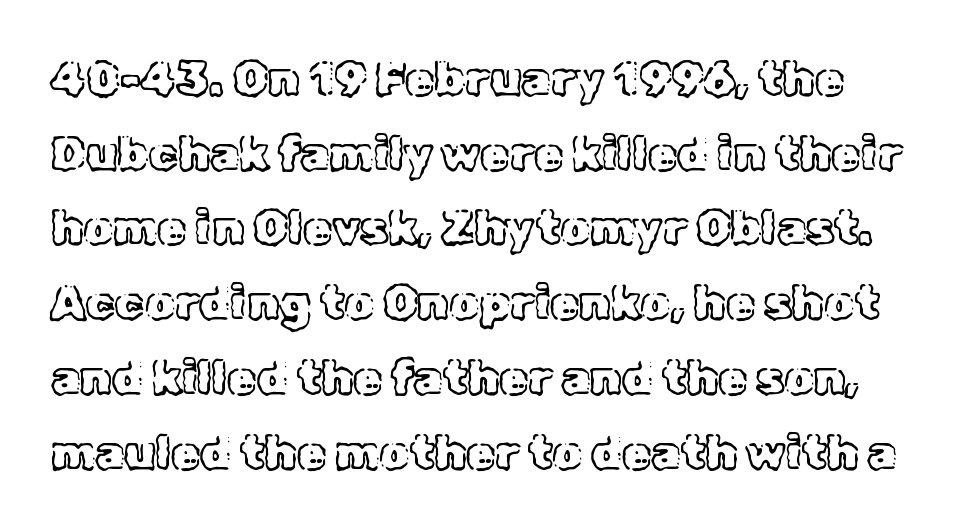
{"italic": "no", "width": "normal", "x_height": "medium", "monospaced": "no", "underline": "no", "line_spacing": "normal", "line_spacing_ratio": 1.59, "letter_spacing": "normal", "letter_spacing_em": 0.0, "glyph_px": 47}
